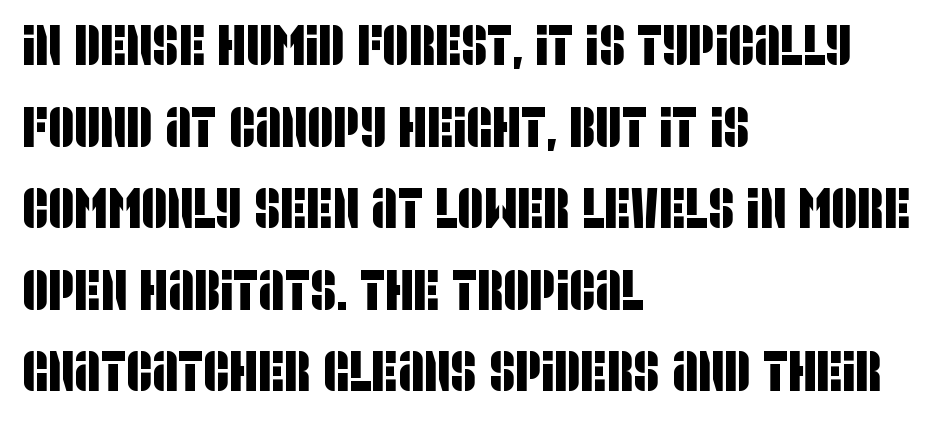
The line texture is even and compact thanks to regular tracking. The rendering uses natural spacing where letterforms have individual widths. Check under the words: just untouched page. Caption: multi-line text, flush left, ragged right. This is sans-serif lettering, the kind often seen on screens and signage.
